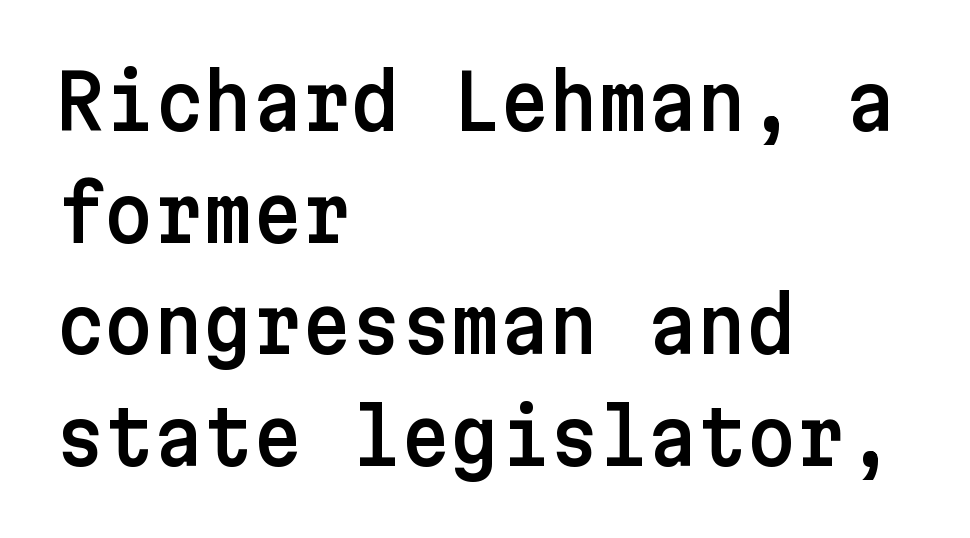
Q: Is the text italic (slanted)? A: No, it is upright.
Q: Is the typeface a serif or a sans-serif typeface? A: Sans-serif.
Q: Is the text underlined? A: No.
Q: How is the paragraph aligned? A: Left-aligned.
Q: Is the spacing between letters normal or unusually wide? A: Normal.
Q: Is the spacing between lines tight, normal or loose? A: Normal.
Q: Width (condensed, normal, or wide)? A: Normal.
Q: Stroke contrast? A: Low.
Q: x-height? A: Medium.
